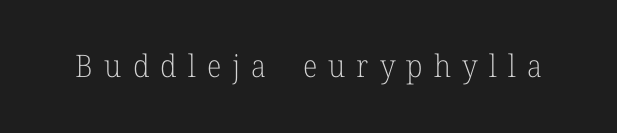
The image shows 31 px light serif type, upright; set unusually wide letter spacing (+0.36 em), not underlined; low stroke contrast and a medium x-height.
